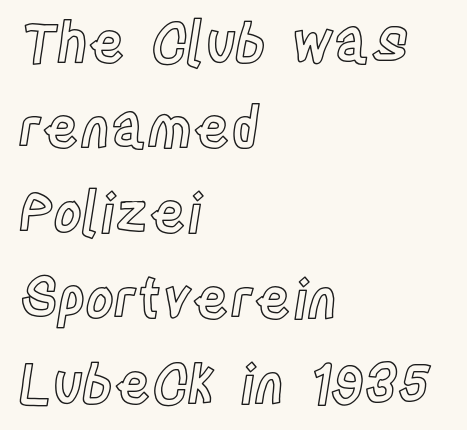
{"width": "condensed", "x_height": "large", "monospaced": "no", "underline": "no", "align": "left", "line_spacing": "normal", "line_spacing_ratio": 1.55, "letter_spacing": "normal", "letter_spacing_em": 0.0, "glyph_px": 55}
